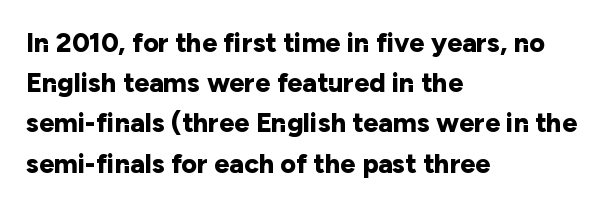
Q: Is the text bold? A: Yes.
Q: Is the text italic (slanted)? A: No, it is upright.
Q: Is the text underlined? A: No.
Q: How is the paragraph aligned? A: Left-aligned.
Q: Is the spacing between letters normal or unusually wide? A: Normal.
Q: Is the spacing between lines tight, normal or loose? A: Normal.
